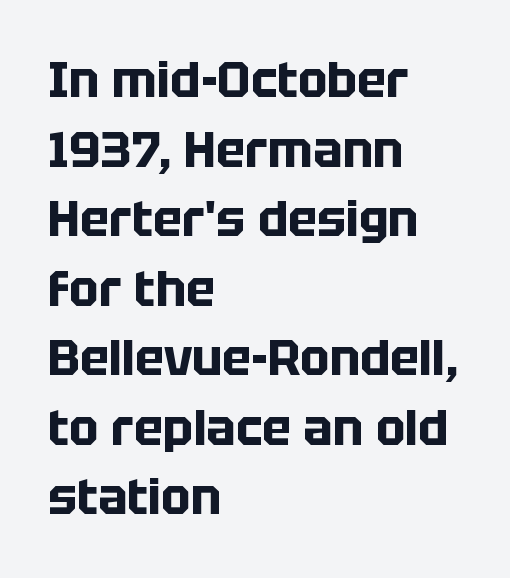
Q: Is the text bold? A: Yes.
Q: Is the text italic (slanted)? A: No, it is upright.
Q: Is the typeface a serif or a sans-serif typeface? A: Sans-serif.
Q: Is the text underlined? A: No.
Q: How is the paragraph aligned? A: Left-aligned.
Q: Is the spacing between letters normal or unusually wide? A: Normal.
Q: Is the spacing between lines tight, normal or loose? A: Normal.
Q: Width (condensed, normal, or wide)? A: Normal.
Q: Stroke contrast? A: Low.
Q: x-height? A: Large.
Q: Monospaced? A: No.
